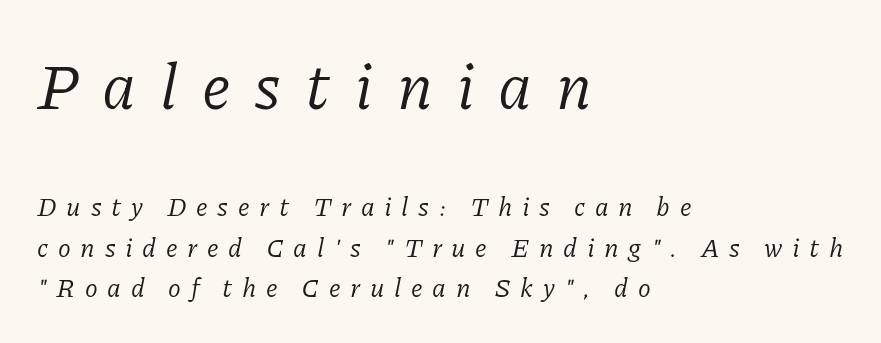
The image shows 64 px regular-weight serif type, italic (leaning right); set left-aligned, normal line spacing (1.55x), unusually wide letter spacing (+0.37 em), not underlined; the first (top) block is 2.46x larger; low stroke contrast and a medium x-height.
